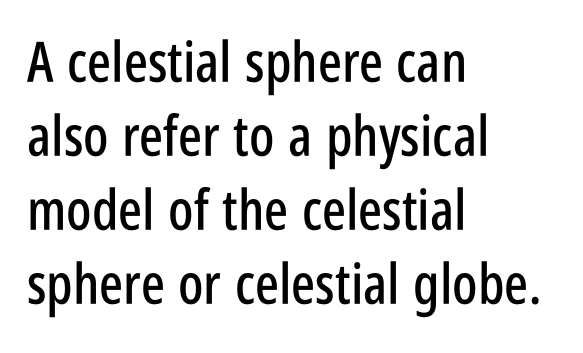
One-word summary of the alignment: left. Students, observe: this is what conventionally led text looks like. How are the letters spaced? Ordinarily, with no added tracking. Designer's note — italics off, roman on. The letters carry no serifs — their stems end cleanly without finishing strokes.
